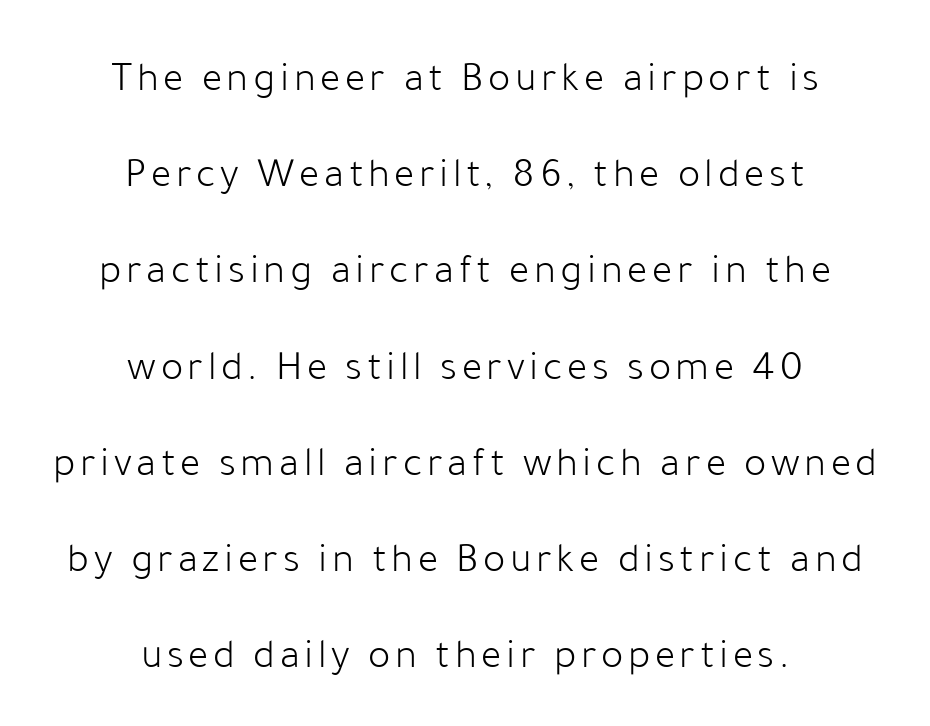
Caption: multi-line text, centered on the measure. Successive baselines arrive slowly, with a big drop between each. Decoration check: the copy has no underline. These glyphs show unthickened strokes, regular width or finer.
